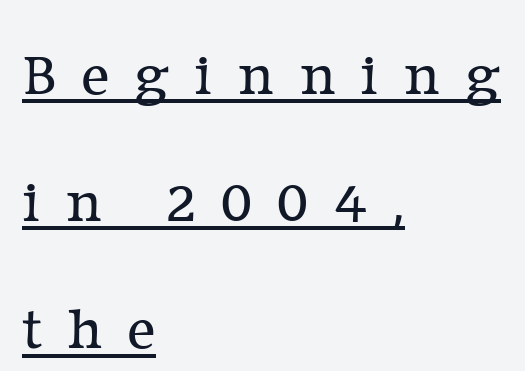
Designer's note — italics off, roman on. Each stroke keeps to a modest, everyday thickness or less. Note the varied advance widths — an 'i' is clearly narrower than an 'm'. A classic flush-left, rag-right setting is used for this passage. The passage shown has open, widely tracked lettering throughout.
